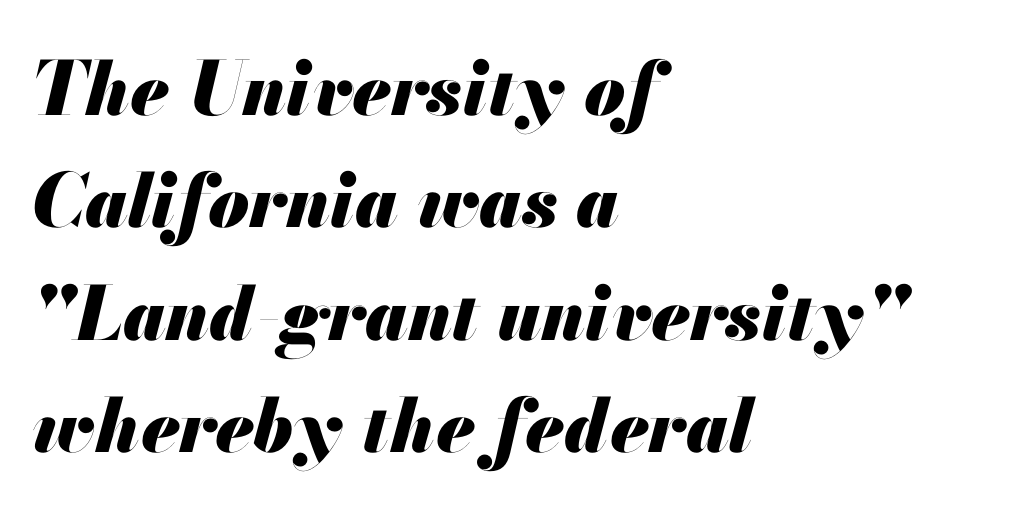
The image shows 74 px heavy type, italic (leaning right); set left-aligned, normal line spacing (1.52x), normal letter spacing, not underlined; medium stroke contrast and a small x-height.
